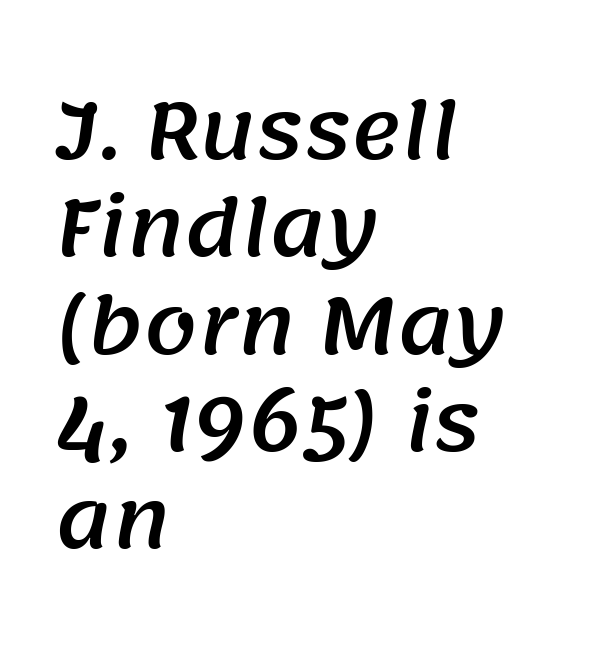
You can tell from the bare stems that sans-serif type was used. Each letter keeps its own natural width here, so spacing adapts to shape. Short and long lines alike share a common starting point at left. Has an underline been added? It has not.
